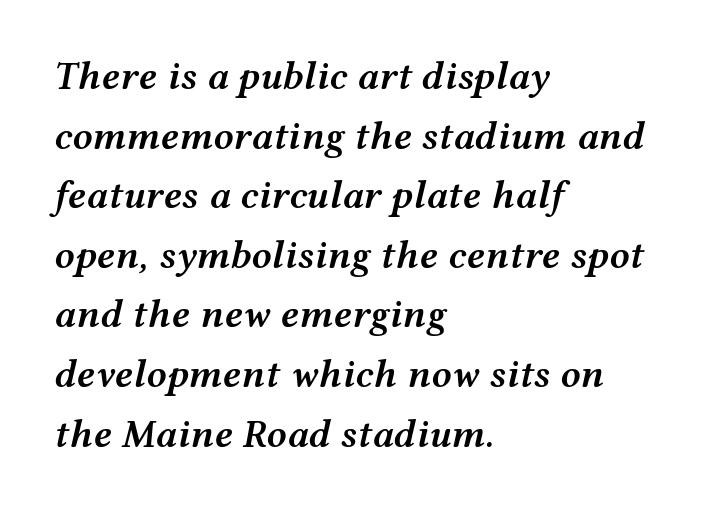
Q: Is the text bold? A: Semi-bold.
Q: Is the text italic (slanted)? A: Yes, it leans right by about 12 degrees.
Q: Is the text underlined? A: No.
Q: How is the paragraph aligned? A: Left-aligned.
Q: Is the spacing between letters normal or unusually wide? A: Normal.
Q: Is the spacing between lines tight, normal or loose? A: Normal.
Q: Width (condensed, normal, or wide)? A: Wide.
Q: Stroke contrast? A: Medium.
Q: x-height? A: Medium.
Q: Monospaced? A: No.
